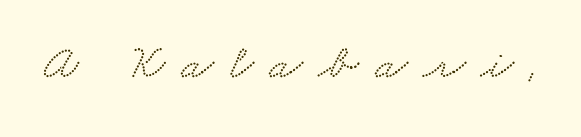
Each letter's strokes conclude with small projecting serifs. How are the letters spaced? Widely, with obvious added tracking. Do the characters align in a grid? No, the font is proportional. The string is rendered with underlining switched off.
